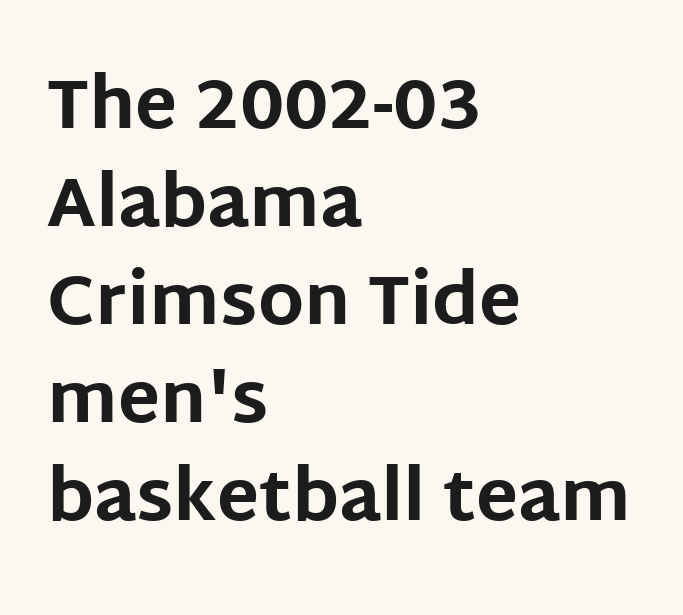
{"serif": "no", "italic": "no", "bold": "yes", "weight": "bold", "width": "normal", "stroke_contrast": "low", "x_height": "large", "monospaced": "no", "underline": "no", "align": "left", "line_spacing": "normal", "line_spacing_ratio": 1.4, "letter_spacing": "normal", "letter_spacing_em": 0.0, "glyph_px": 70}
